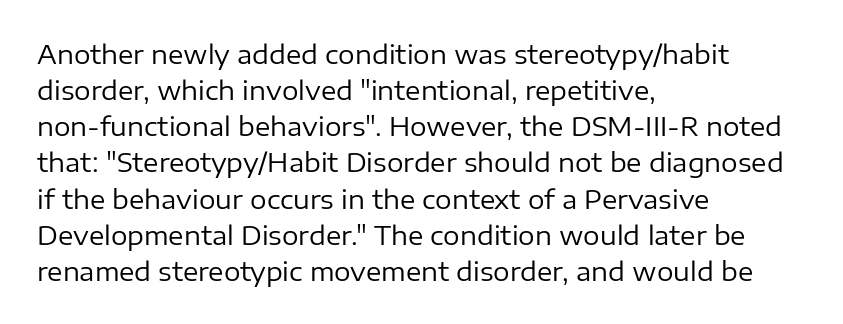
{"italic": "no", "bold": "no", "underline": "no", "align": "left", "line_spacing": "normal", "line_spacing_ratio": 1.39, "letter_spacing": "normal", "letter_spacing_em": 0.0, "glyph_px": 26}
